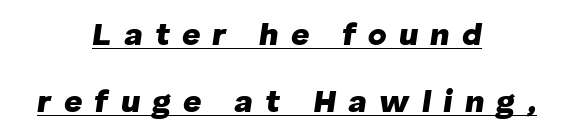
{"italic": "yes", "lean": "right", "slant_degrees": 8, "bold": "yes", "weight": "heavy", "width": "normal", "stroke_contrast": "low", "x_height": "medium", "monospaced": "no", "underline": "yes", "align": "center", "line_spacing": "loose", "line_spacing_ratio": 2.09, "letter_spacing": "wide", "letter_spacing_em": 0.38, "glyph_px": 32}
